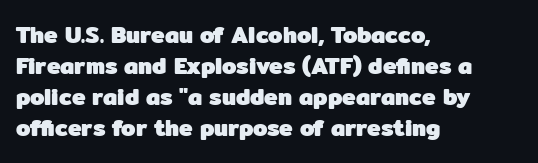
Caption: bold face, heavy strokes. Compared with typical body copy, the letter spacing here is the same. Line starts are locked; line ends wander. The axis of the letterforms is exactly vertical.
